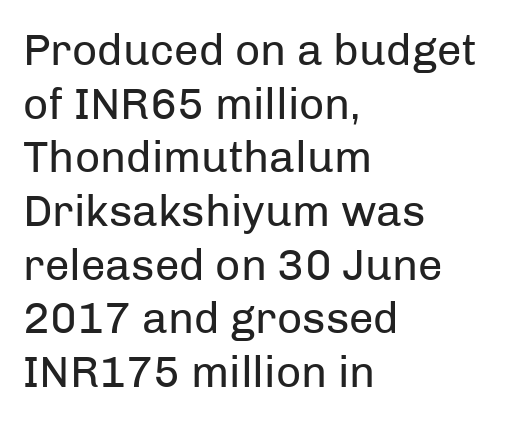
Q: Is the text bold? A: No.
Q: Is the text italic (slanted)? A: No, it is upright.
Q: Is the typeface a serif or a sans-serif typeface? A: Sans-serif.
Q: Is the text underlined? A: No.
Q: How is the paragraph aligned? A: Left-aligned.
Q: Is the spacing between letters normal or unusually wide? A: Normal.
Q: Width (condensed, normal, or wide)? A: Normal.
Q: Stroke contrast? A: Low.
Q: x-height? A: Medium.
Q: Monospaced? A: No.
